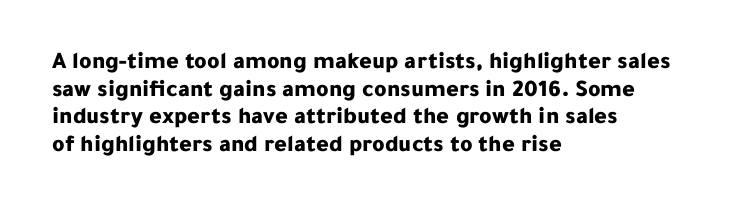
A roman cut, with each character standing at attention. Each word holds together tightly as a unit, with standard inter-letter gaps. Line starts are locked; line ends wander. Every letter is thick-stroked: bold, no question. What's the leading like? Squeezed, with rows nearly overlapping.
